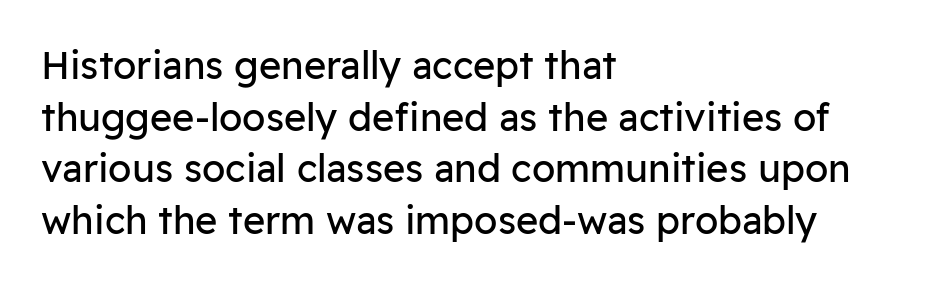
{"serif": "no", "italic": "no", "bold": "no", "weight": "regular", "width": "normal", "stroke_contrast": "low", "x_height": "medium", "monospaced": "no", "underline": "no", "align": "left", "line_spacing": "normal", "line_spacing_ratio": 1.36, "letter_spacing": "normal", "letter_spacing_em": 0.0, "glyph_px": 38}
